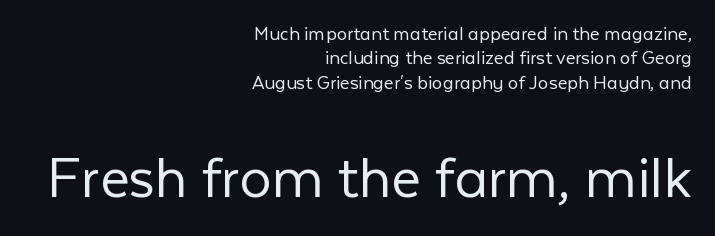
The image shows 64 px light sans-serif type, upright; set right-aligned, line spacing 1.16x, normal letter spacing, not underlined; the second (bottom) block is 3.05x larger; low stroke contrast and a medium x-height.
